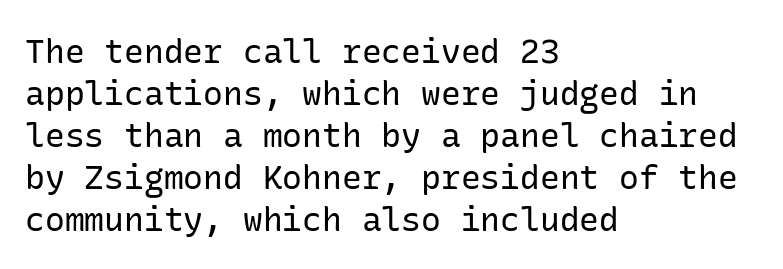
Q: Is the text bold? A: No.
Q: Is the text italic (slanted)? A: No, it is upright.
Q: Is the typeface a serif or a sans-serif typeface? A: Sans-serif.
Q: Is the text underlined? A: No.
Q: How is the paragraph aligned? A: Left-aligned.
Q: Is the spacing between letters normal or unusually wide? A: Normal.
Q: Is the spacing between lines tight, normal or loose? A: Normal.
Q: Width (condensed, normal, or wide)? A: Normal.
Q: Stroke contrast? A: Low.
Q: x-height? A: Medium.
